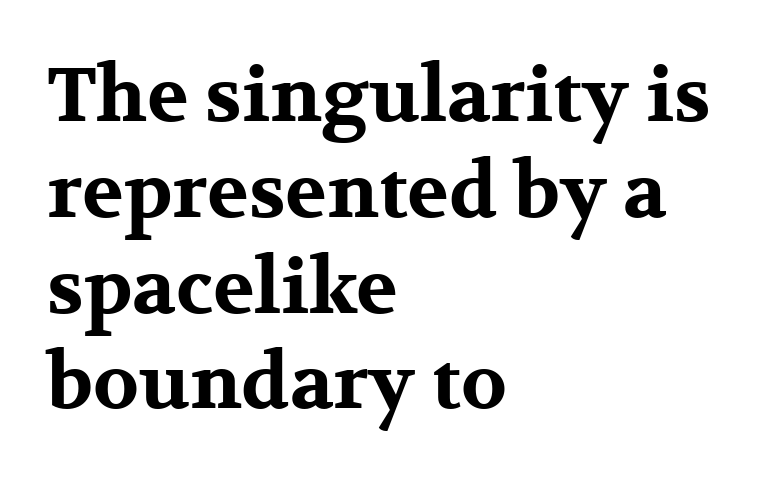
The image shows 76 px bold, wide serif type, upright; set left-aligned, normal line spacing (1.26x), normal letter spacing, not underlined; medium stroke contrast and a medium x-height.
